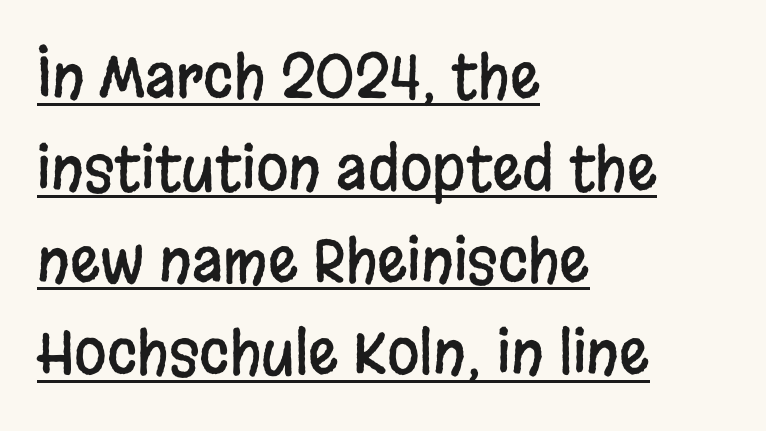
The image shows 59 px condensed sans-serif type, upright; set left-aligned, normal line spacing (1.56x), normal letter spacing, underlined; low stroke contrast and a large x-height.
